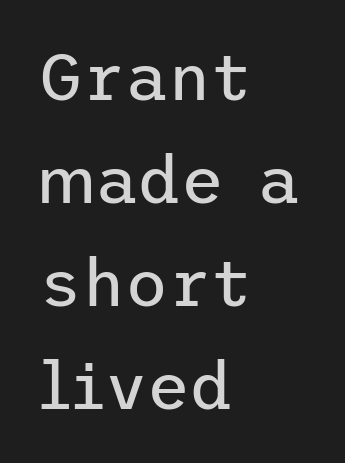
Q: Is the text bold? A: No.
Q: Is the text italic (slanted)? A: No, it is upright.
Q: Is the typeface a serif or a sans-serif typeface? A: Sans-serif.
Q: Is the text underlined? A: No.
Q: How is the paragraph aligned? A: Left-aligned.
Q: Is the spacing between letters normal or unusually wide? A: Normal.
Q: Is the spacing between lines tight, normal or loose? A: Normal.
Q: Width (condensed, normal, or wide)? A: Normal.
Q: Stroke contrast? A: Low.
Q: x-height? A: Medium.
